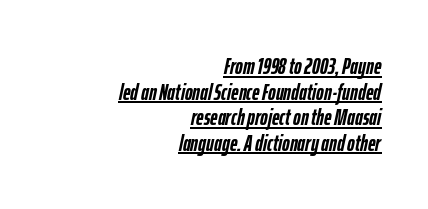
{"italic": "yes", "lean": "right", "slant_degrees": 12, "bold": "yes", "underline": "yes", "align": "right", "line_spacing": "tight", "line_spacing_ratio": 1.11, "letter_spacing": "normal", "letter_spacing_em": 0.0, "glyph_px": 23}
